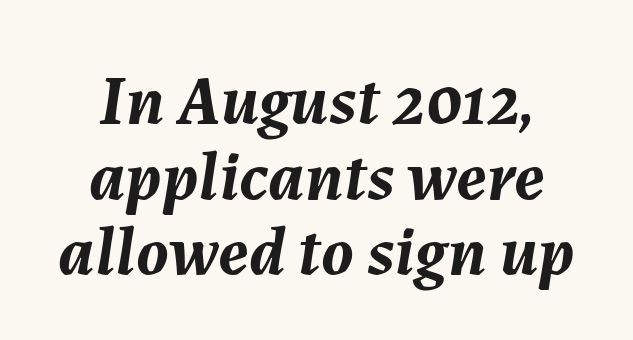
The image shows 70 px semibold type, italic (leaning right); set centered, tight line spacing (1.08x), normal letter spacing, not underlined; medium stroke contrast and a medium x-height.
